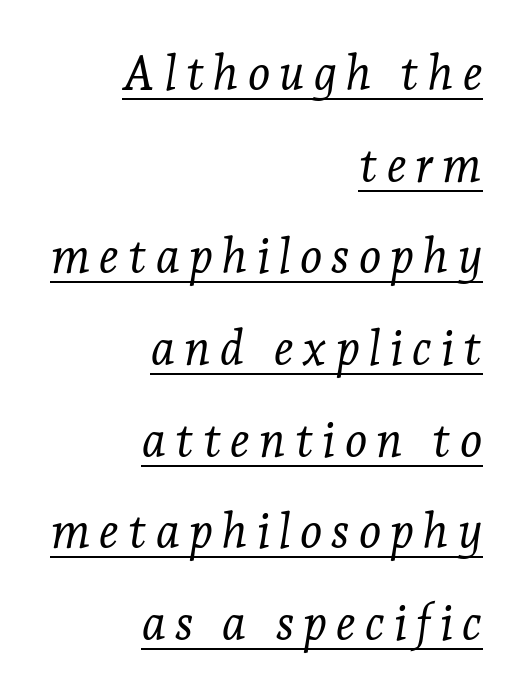
Counters stay open thanks to moderate or lighter strokes. Yep, that's italic — everything's leaning. The rendering uses natural spacing where letterforms have individual widths. Check the space under the baseline: a stroke is drawn there. Line spacing here is loose. The passage is arranged like a letterhead date or caption credit — flush right.
